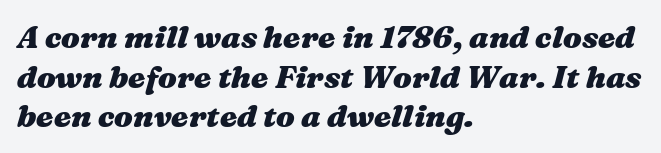
The image shows 31 px heavy, wide type, italic (leaning right); set left-aligned, normal line spacing (1.28x), normal letter spacing, not underlined; medium stroke contrast and a medium x-height.
